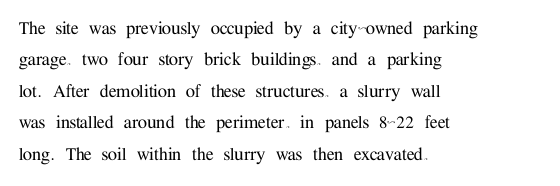
The image shows 21 px text type, upright; set left-aligned, normal line spacing (1.5x), normal letter spacing, not underlined.
